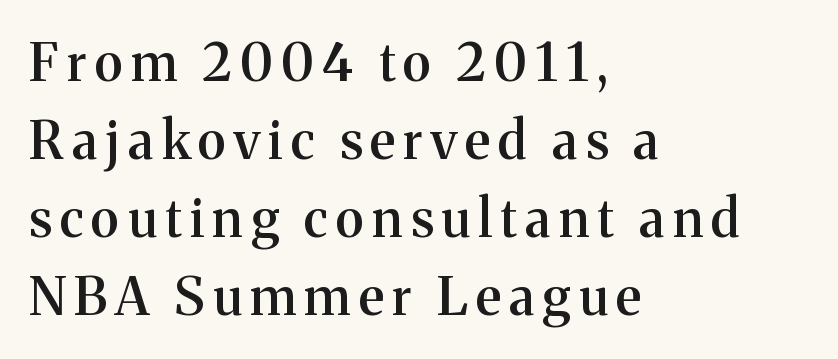
The image shows 52 px semibold serif type, upright; set left-aligned, normal line spacing (1.5x), not underlined; medium stroke contrast and a medium x-height.
